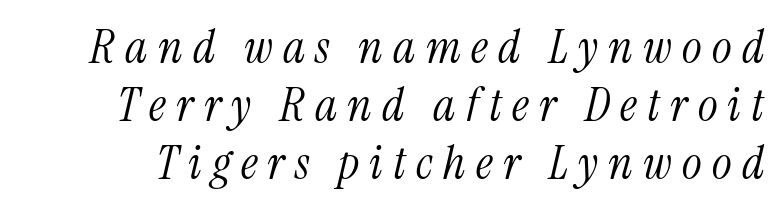
{"serif": "yes", "italic": "yes", "lean": "right", "slant_degrees": 13, "bold": "no", "weight": "light", "width": "condensed", "stroke_contrast": "medium", "x_height": "medium", "monospaced": "no", "underline": "no", "line_spacing_ratio": 1.23, "letter_spacing": "wide", "letter_spacing_em": 0.22, "glyph_px": 47}
